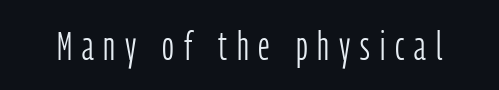
Q: Is the text bold? A: No.
Q: Is the text italic (slanted)? A: No, it is upright.
Q: Is the typeface a serif or a sans-serif typeface? A: Sans-serif.
Q: Is the text underlined? A: No.
Q: Is the spacing between letters normal or unusually wide? A: Unusually wide.
Q: Width (condensed, normal, or wide)? A: Condensed.
Q: Stroke contrast? A: Low.
Q: x-height? A: Medium.
Q: Monospaced? A: No.
